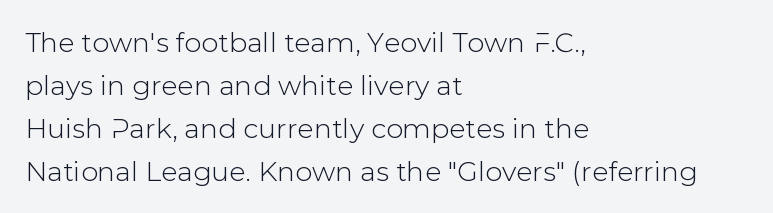
The image shows 27 px text type, upright; set left-aligned, normal line spacing (1.59x), normal letter spacing, not underlined.
